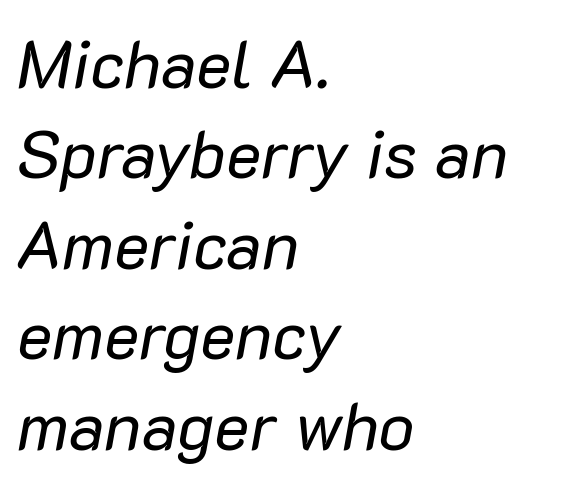
Q: Is the text bold? A: No.
Q: Is the text italic (slanted)? A: Yes, it leans right by about 10 degrees.
Q: Is the text underlined? A: No.
Q: How is the paragraph aligned? A: Left-aligned.
Q: Is the spacing between letters normal or unusually wide? A: Normal.
Q: Is the spacing between lines tight, normal or loose? A: Normal.
Q: Width (condensed, normal, or wide)? A: Normal.
Q: Stroke contrast? A: Low.
Q: x-height? A: Medium.
Q: Monospaced? A: No.
